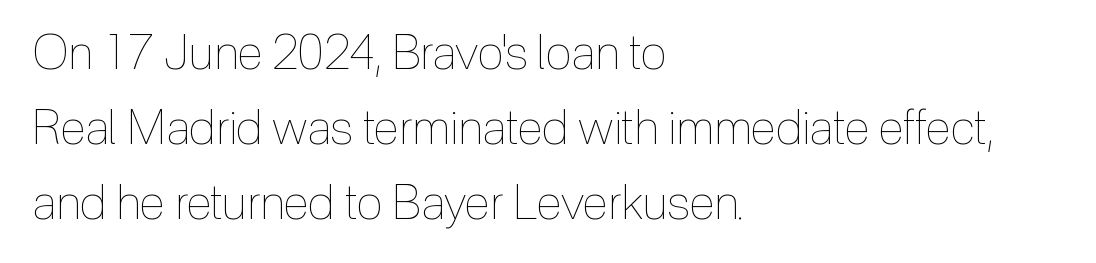
Q: Is the text bold? A: No.
Q: Is the text italic (slanted)? A: No, it is upright.
Q: Is the text underlined? A: No.
Q: How is the paragraph aligned? A: Left-aligned.
Q: Is the spacing between letters normal or unusually wide? A: Normal.
Q: Is the spacing between lines tight, normal or loose? A: Normal.
Q: Width (condensed, normal, or wide)? A: Condensed.
Q: x-height? A: Medium.
Q: Monospaced? A: No.
